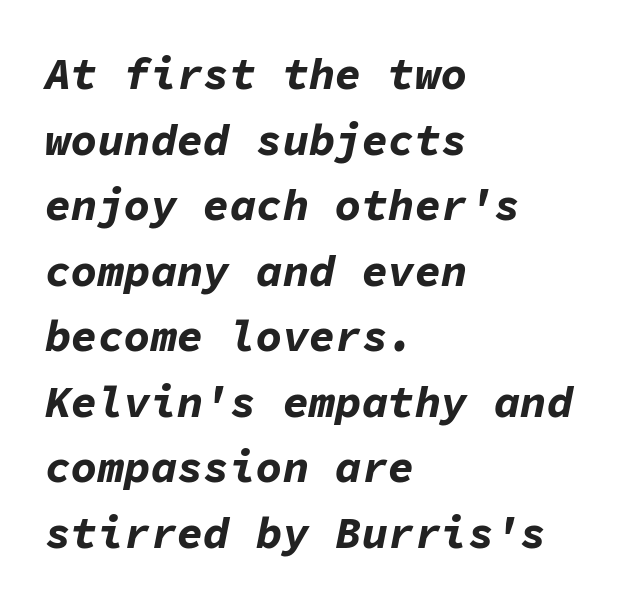
Q: Is the text bold? A: Yes.
Q: Is the text italic (slanted)? A: Yes, it leans right by about 11 degrees.
Q: Is the text underlined? A: No.
Q: How is the paragraph aligned? A: Left-aligned.
Q: Is the spacing between letters normal or unusually wide? A: Normal.
Q: Is the spacing between lines tight, normal or loose? A: Normal.
Q: Width (condensed, normal, or wide)? A: Normal.
Q: Stroke contrast? A: Low.
Q: x-height? A: Medium.
Q: Monospaced? A: Yes.
